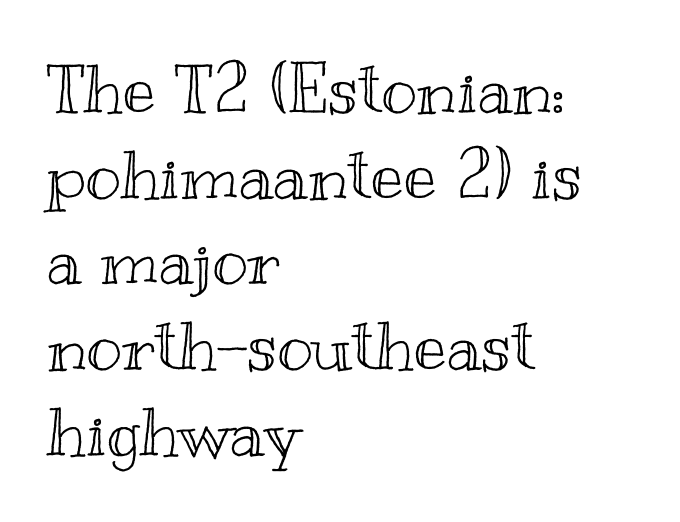
Q: Is the text italic (slanted)? A: No, it is upright.
Q: Is the text underlined? A: No.
Q: How is the paragraph aligned? A: Left-aligned.
Q: Is the spacing between letters normal or unusually wide? A: Normal.
Q: Is the spacing between lines tight, normal or loose? A: Normal.
Q: Width (condensed, normal, or wide)? A: Wide.
Q: x-height? A: Small.
Q: Monospaced? A: No.
